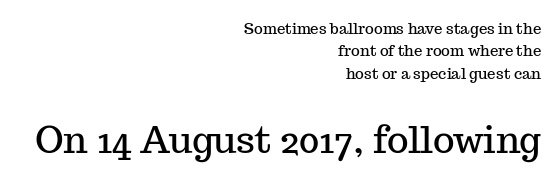
Here the second block reads like a headline and the first like body copy. Leading matches the norm, producing a regular column. Think of a printed novel: that variable character pitch is what you see here. Type style note: has serifs.
